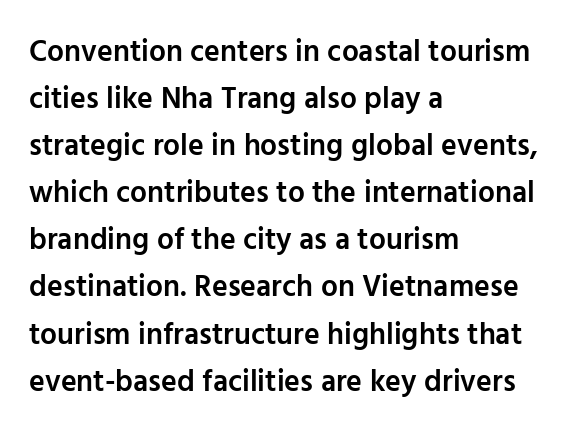
The image shows 30 px semibold sans-serif type, upright; set left-aligned, normal line spacing (1.57x), normal letter spacing, not underlined; low stroke contrast and a medium x-height.
